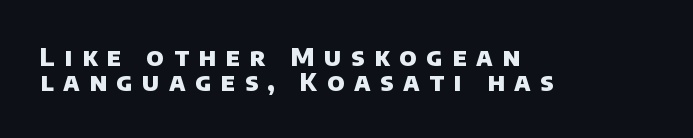
The image shows 25 px bold type; set left-aligned, tight line spacing (1.01x), unusually wide letter spacing (+0.38 em), not underlined.
